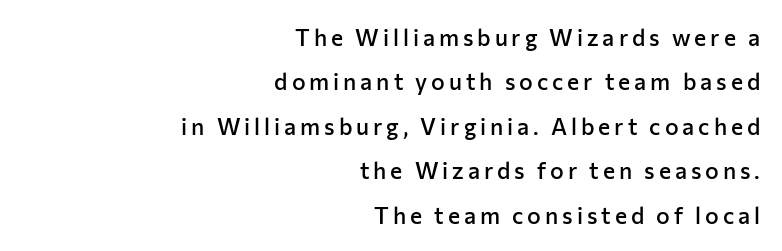
The image shows 23 px text type, upright; set right-aligned, loose line spacing (1.93x), not underlined.
